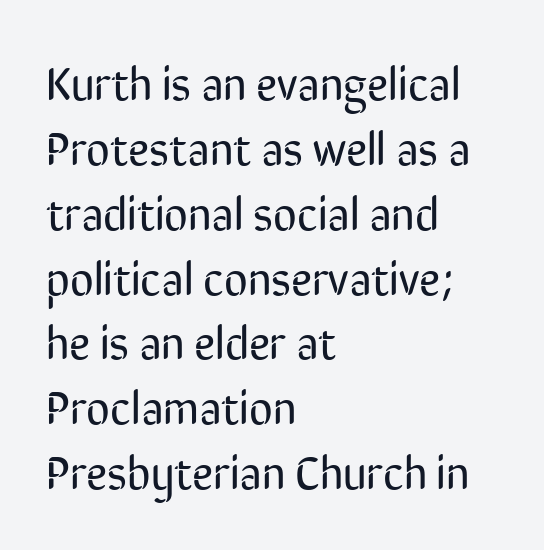
Q: Is the text bold? A: No.
Q: Is the text italic (slanted)? A: No, it is upright.
Q: Is the typeface a serif or a sans-serif typeface? A: Sans-serif.
Q: Is the text underlined? A: No.
Q: How is the paragraph aligned? A: Left-aligned.
Q: Is the spacing between letters normal or unusually wide? A: Normal.
Q: Is the spacing between lines tight, normal or loose? A: Normal.
Q: Width (condensed, normal, or wide)? A: Condensed.
Q: Stroke contrast? A: Low.
Q: x-height? A: Medium.
Q: Monospaced? A: No.
